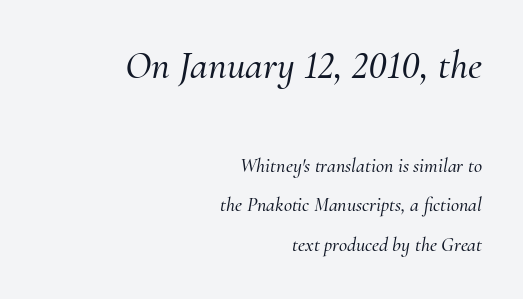
Q: Is the text italic (slanted)? A: Yes, it leans right by about 10 degrees.
Q: Is the typeface a serif or a sans-serif typeface? A: Serif.
Q: Is the text underlined? A: No.
Q: How is the paragraph aligned? A: Right-aligned.
Q: Is the spacing between letters normal or unusually wide? A: Normal.
Q: Is the spacing between lines tight, normal or loose? A: Loose.
Q: Which block of text is set in a larger size, the first (top) or the second (bottom)? A: The first (top) one.
Q: Width (condensed, normal, or wide)? A: Normal.
Q: Stroke contrast? A: Medium.
Q: x-height? A: Small.
Q: Monospaced? A: No.
